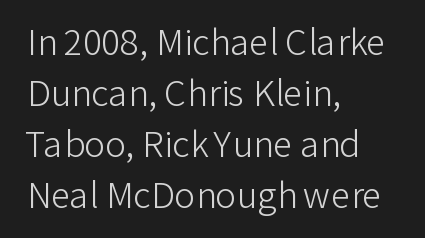
{"serif": "no", "italic": "no", "bold": "no", "weight": "light", "width": "normal", "stroke_contrast": "low", "x_height": "medium", "monospaced": "no", "underline": "no", "align": "left", "line_spacing": "normal", "line_spacing_ratio": 1.46, "letter_spacing": "normal", "letter_spacing_em": 0.0, "glyph_px": 35}
